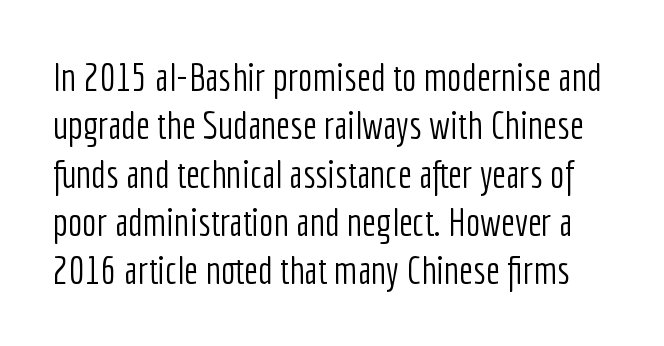
Designer's note — italics off, roman on. Letter spacing: default. A typesetter would call this proportional, since set widths differ per character. The passage shown is typeset with a sans-serif family.
